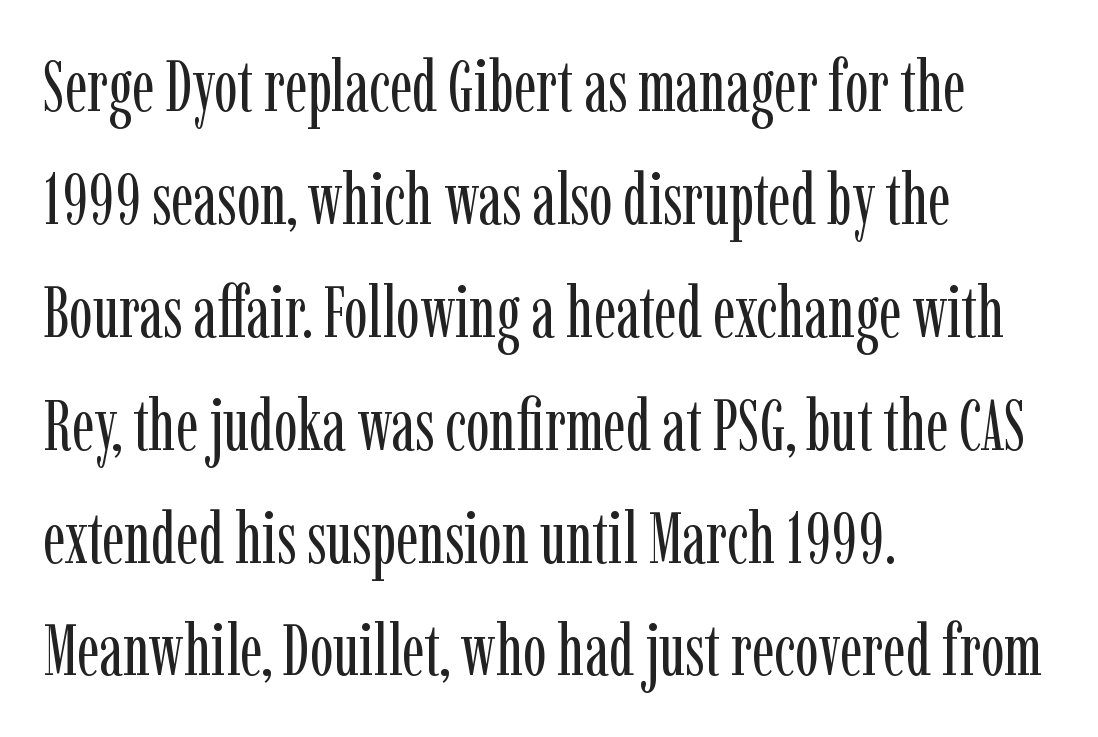
The image shows 71 px regular-weight, condensed serif type, upright; set left-aligned, normal line spacing (1.59x), normal letter spacing, not underlined; low stroke contrast and a medium x-height.
